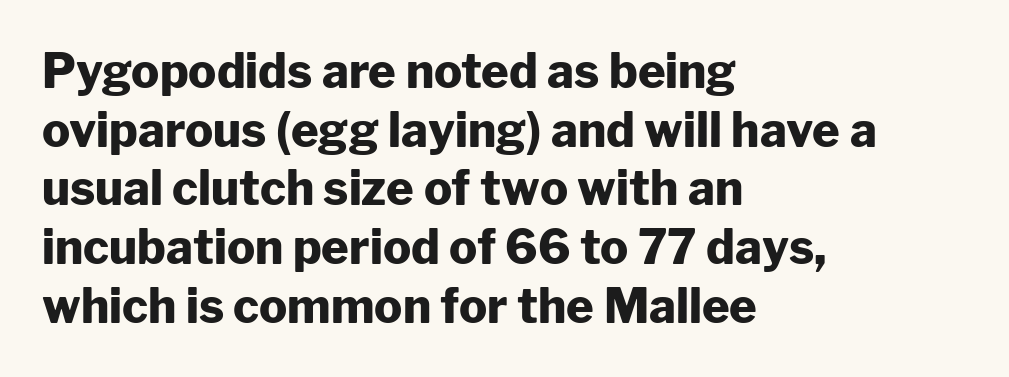
Q: Is the text bold? A: Yes.
Q: Is the text italic (slanted)? A: No, it is upright.
Q: Is the typeface a serif or a sans-serif typeface? A: Sans-serif.
Q: Is the text underlined? A: No.
Q: How is the paragraph aligned? A: Left-aligned.
Q: Is the spacing between letters normal or unusually wide? A: Normal.
Q: Is the spacing between lines tight, normal or loose? A: Normal.
Q: Width (condensed, normal, or wide)? A: Normal.
Q: Stroke contrast? A: Low.
Q: x-height? A: Medium.
Q: Monospaced? A: No.
